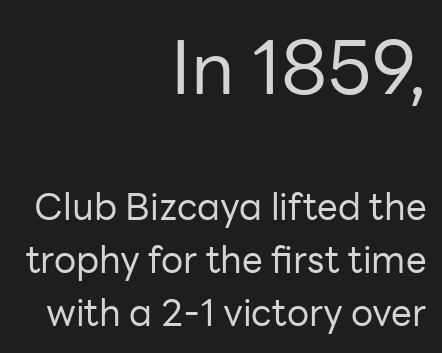
{"serif": "no", "italic": "no", "bold": "no", "weight": "regular", "width": "normal", "stroke_contrast": "low", "x_height": "medium", "monospaced": "no", "underline": "no", "align": "right", "line_spacing": "normal", "line_spacing_ratio": 1.43, "letter_spacing": "normal", "letter_spacing_em": 0.0, "larger_block": "first", "size_ratio": 2.0, "glyph_px": 74}
